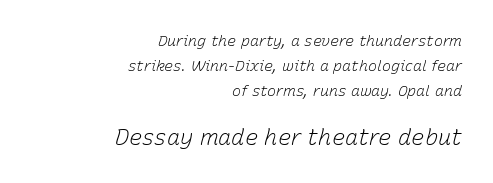
Q: Is the text bold? A: No.
Q: Is the text italic (slanted)? A: Yes, it leans right by about 15 degrees.
Q: Is the text underlined? A: No.
Q: How is the paragraph aligned? A: Right-aligned.
Q: Is the spacing between letters normal or unusually wide? A: Normal.
Q: Is the spacing between lines tight, normal or loose? A: Normal.
Q: Which block of text is set in a larger size, the first (top) or the second (bottom)? A: The second (bottom) one.
